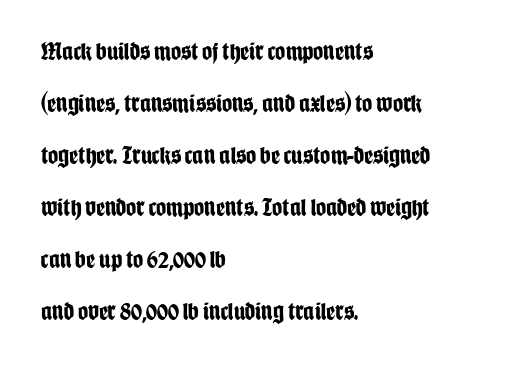
{"italic": "no", "bold": "yes", "underline": "no", "align": "left", "line_spacing": "loose", "line_spacing_ratio": 2.08, "letter_spacing": "normal", "letter_spacing_em": 0.0, "glyph_px": 25}
